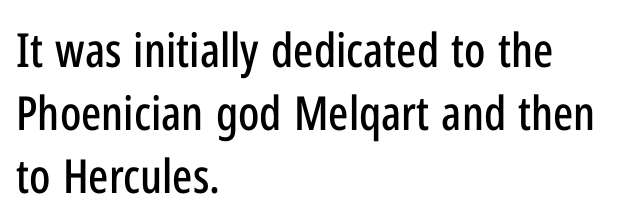
The image shows 47 px condensed sans-serif type, upright; set left-aligned, normal line spacing (1.34x), normal letter spacing, not underlined; low stroke contrast and a medium x-height.
